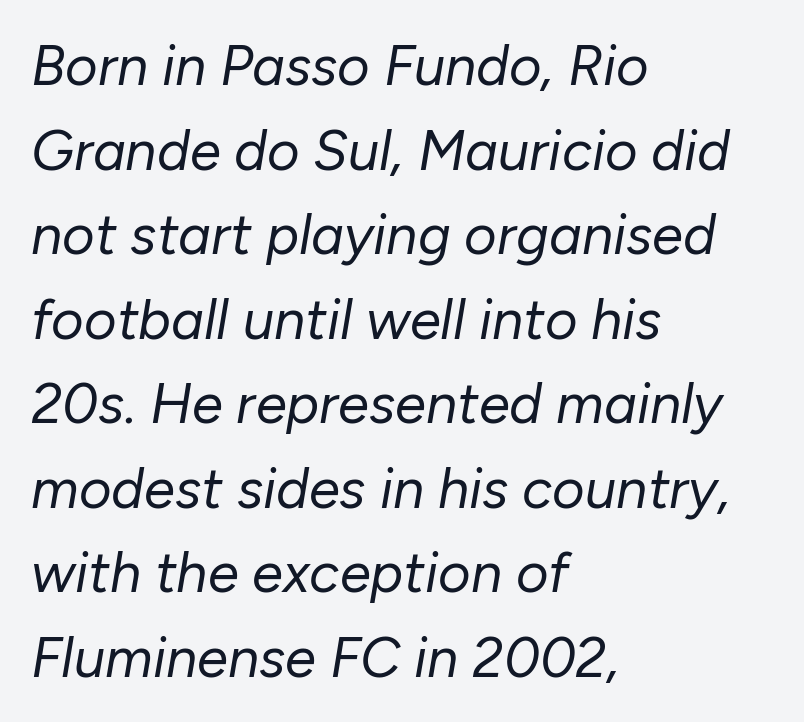
The image shows 56 px regular-weight type, italic (leaning right); set left-aligned, normal line spacing (1.51x), normal letter spacing, not underlined; low stroke contrast and a medium x-height.
